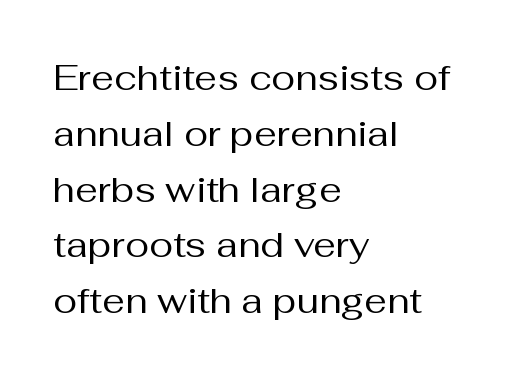
Each row of text sits above clean, open space. Whoever set this chose a conventional vertical rhythm. Default kerning and tracking; the words read as compact shapes. The letters stand straight up with perfectly vertical stems. This is not heavy type; no bold has been used. If you drew a ruler down the left edge, every line would touch it.
